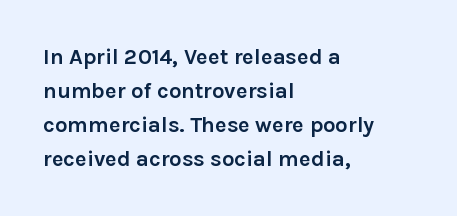
Underline: absent. Default kerning and tracking; the words read as compact shapes. Successive baselines arrive at the customary interval. You can tell it's not italic because the verticals are truly vertical. One-word summary of the alignment: left. These lines carry a lot of weight — the face is fully bold.
